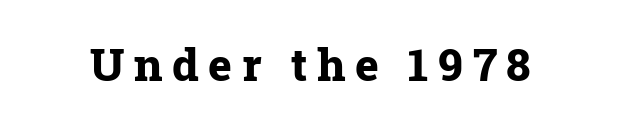
{"serif": "yes", "italic": "no", "bold": "yes", "weight": "bold", "width": "normal", "stroke_contrast": "low", "x_height": "medium", "monospaced": "no", "underline": "no", "letter_spacing": "wide", "letter_spacing_em": 0.21, "glyph_px": 45}
